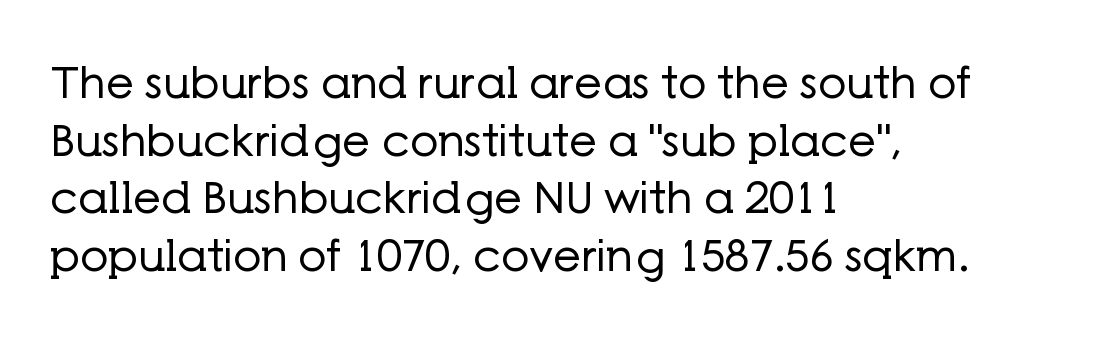
Q: Is the text bold? A: No.
Q: Is the text italic (slanted)? A: No, it is upright.
Q: Is the typeface a serif or a sans-serif typeface? A: Sans-serif.
Q: Is the text underlined? A: No.
Q: How is the paragraph aligned? A: Left-aligned.
Q: Is the spacing between letters normal or unusually wide? A: Normal.
Q: Is the spacing between lines tight, normal or loose? A: Normal.
Q: Width (condensed, normal, or wide)? A: Normal.
Q: Stroke contrast? A: Low.
Q: x-height? A: Medium.
Q: Monospaced? A: No.
